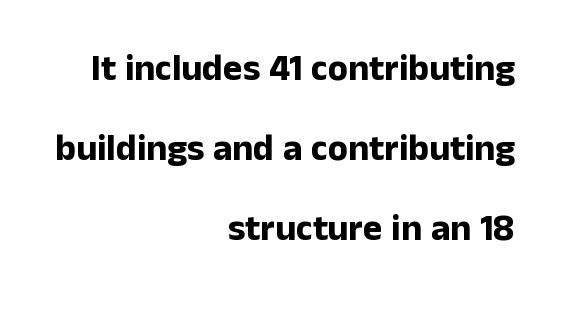
{"serif": "no", "italic": "no", "bold": "yes", "weight": "bold", "width": "normal", "stroke_contrast": "low", "x_height": "medium", "monospaced": "no", "underline": "no", "align": "right", "line_spacing": "loose", "line_spacing_ratio": 2.16, "letter_spacing": "normal", "letter_spacing_em": 0.0, "glyph_px": 37}
